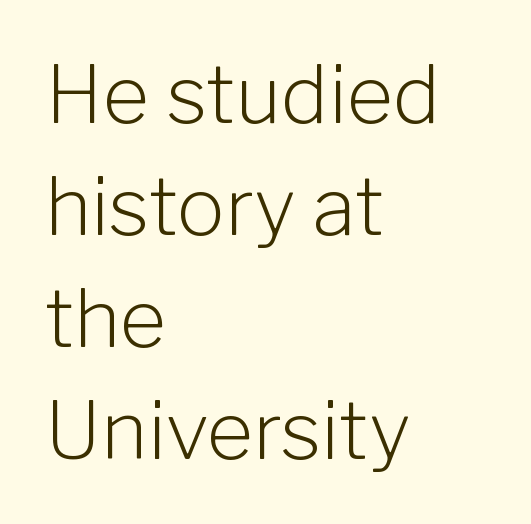
{"serif": "no", "italic": "no", "bold": "no", "weight": "light", "width": "normal", "stroke_contrast": "low", "x_height": "medium", "monospaced": "no", "underline": "no", "align": "left", "line_spacing": "normal", "line_spacing_ratio": 1.4, "letter_spacing": "normal", "letter_spacing_em": 0.0, "glyph_px": 80}
